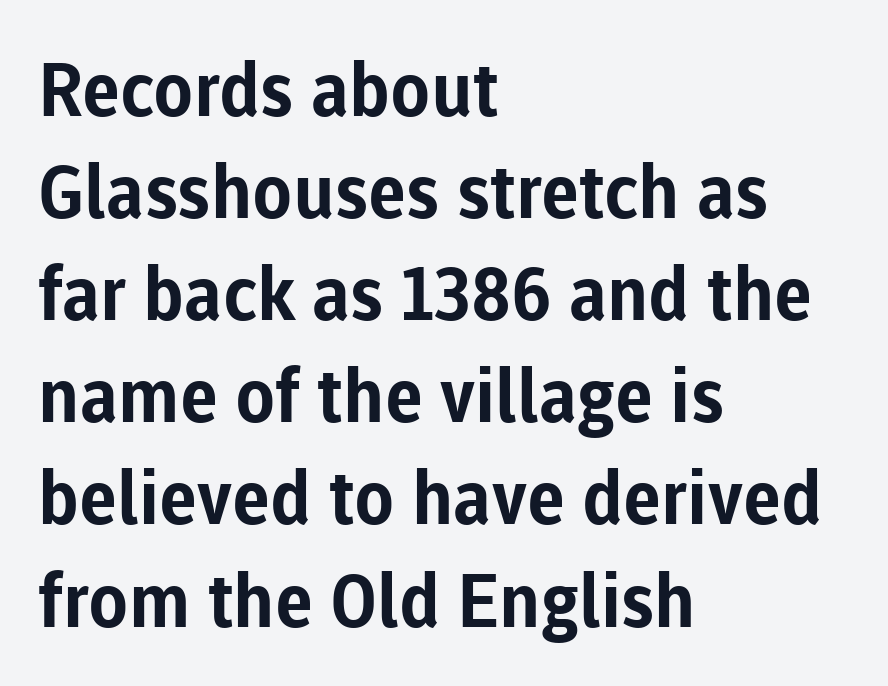
{"serif": "no", "italic": "no", "bold": "yes", "weight": "bold", "width": "normal", "stroke_contrast": "low", "x_height": "medium", "monospaced": "no", "underline": "no", "align": "left", "line_spacing": "normal", "line_spacing_ratio": 1.38, "letter_spacing": "normal", "letter_spacing_em": 0.0, "glyph_px": 74}
